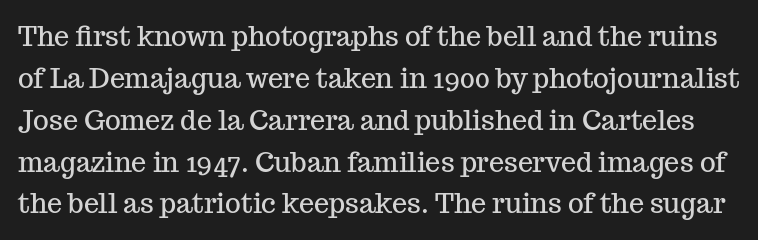
Nobody touched the tracking dial on this one. Regular leading. Clear beneath every line of the passage. Vertical strokes here are truly vertical.
